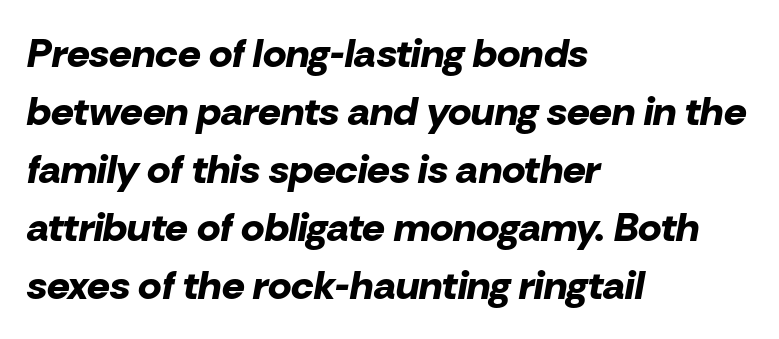
Q: Is the text bold? A: Yes.
Q: Is the text italic (slanted)? A: Yes, it leans right by about 10 degrees.
Q: Is the text underlined? A: No.
Q: How is the paragraph aligned? A: Left-aligned.
Q: Is the spacing between letters normal or unusually wide? A: Normal.
Q: Is the spacing between lines tight, normal or loose? A: Normal.
Q: Width (condensed, normal, or wide)? A: Normal.
Q: Stroke contrast? A: Low.
Q: x-height? A: Medium.
Q: Monospaced? A: No.
